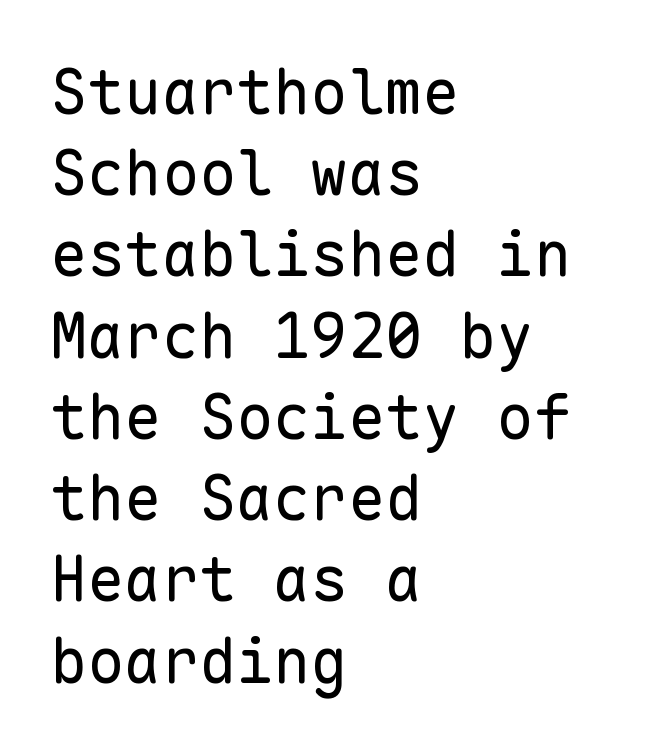
Style check: upright. The glyphs are unaccompanied by any horizontal stroke below them. What's the leading like? Ordinary, nothing unusual. Check where the strokes stop: nothing finishes them off — pure sans.
